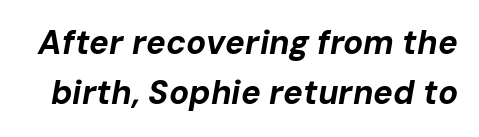
{"italic": "yes", "lean": "right", "slant_degrees": 10, "bold": "yes", "weight": "bold", "width": "normal", "stroke_contrast": "low", "x_height": "medium", "monospaced": "no", "underline": "no", "line_spacing": "normal", "line_spacing_ratio": 1.52, "letter_spacing": "normal", "letter_spacing_em": 0.0, "glyph_px": 33}
